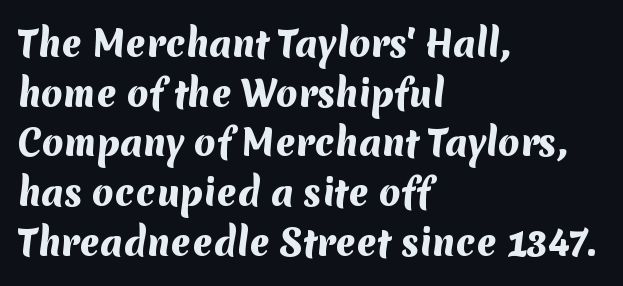
Compared with an ordinary text face, these strokes are far heavier — a full bold. Line starts are locked; line ends wander. Spacing verdict: proportional, widths tailored to each character. Serifs: no, the terminals of the letterforms are clean.
